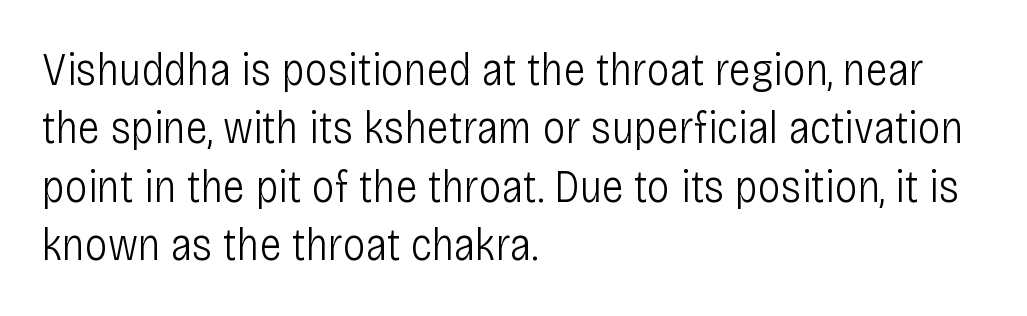
The image shows 46 px light, condensed sans-serif type, upright; set left-aligned, normal line spacing (1.27x), normal letter spacing, not underlined; low stroke contrast and a large x-height.
